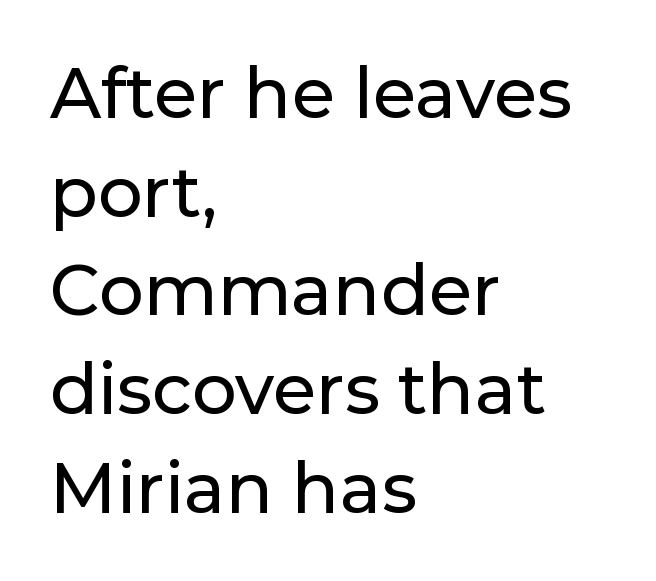
Is the block centered? No — it sits flush against the left margin. Regular leading. Vertical strokes here are truly vertical. This rendering leaves character spacing at its baseline value.
